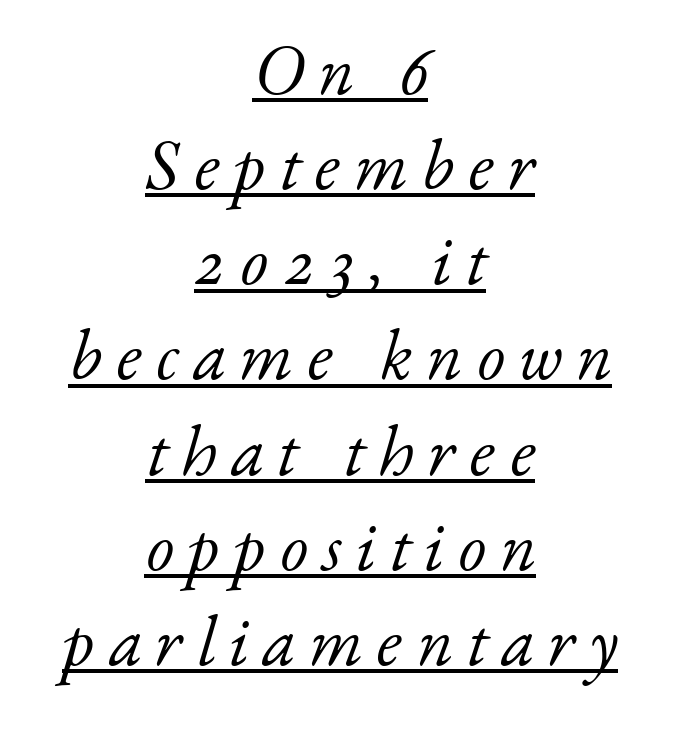
{"serif": "yes", "italic": "yes", "lean": "right", "slant_degrees": 17, "bold": "no", "weight": "light", "width": "normal", "stroke_contrast": "low", "x_height": "small", "monospaced": "no", "underline": "yes", "align": "center", "line_spacing": "normal", "line_spacing_ratio": 1.34, "letter_spacing": "wide", "letter_spacing_em": 0.2, "glyph_px": 71}
